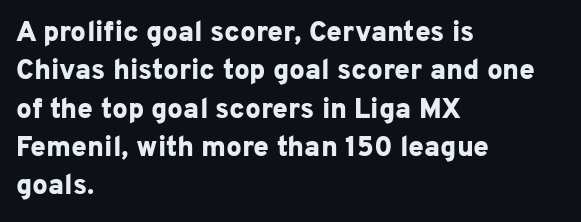
The sample has been set heavy, in full bold. Regarding leading, the lines here are spaced in the standard way. Posture: straight, roman, zero tilt. Line beginnings align vertically; line endings do not. Characters follow at the spacing the type designer built in. Underlining? Definitely not there.
